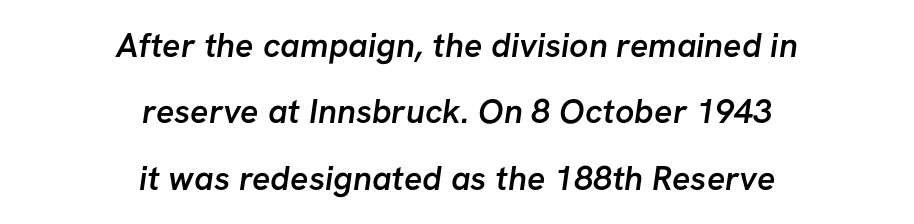
Q: Is the text bold? A: Semi-bold.
Q: Is the typeface a serif or a sans-serif typeface? A: Sans-serif.
Q: Is the text underlined? A: No.
Q: How is the paragraph aligned? A: Centered.
Q: Is the spacing between letters normal or unusually wide? A: Normal.
Q: Is the spacing between lines tight, normal or loose? A: Loose.
Q: Width (condensed, normal, or wide)? A: Normal.
Q: Stroke contrast? A: Low.
Q: x-height? A: Medium.
Q: Monospaced? A: No.
